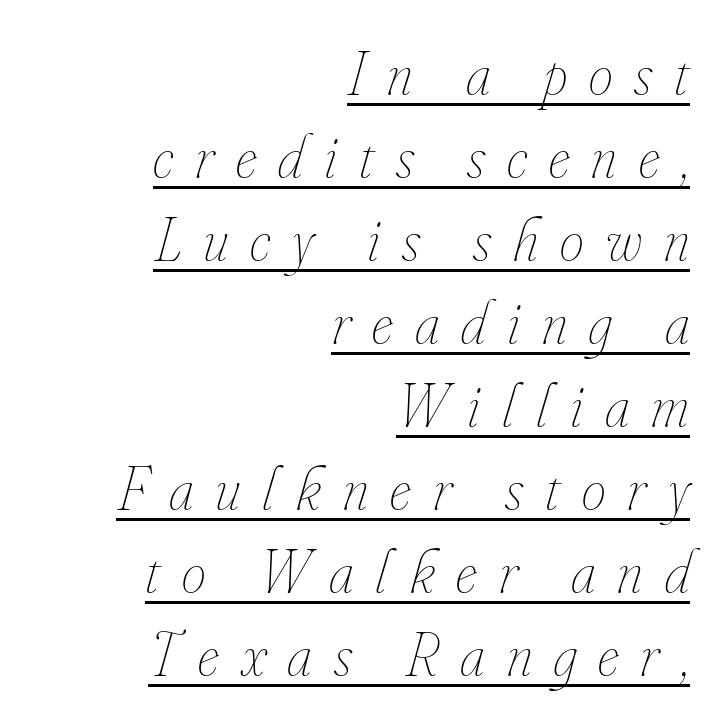
{"italic": "yes", "lean": "right", "slant_degrees": 16, "bold": "no", "weight": "thin", "width": "condensed", "stroke_contrast": "low", "x_height": "small", "monospaced": "no", "underline": "yes", "align": "right", "line_spacing": "normal", "line_spacing_ratio": 1.36, "letter_spacing": "wide", "letter_spacing_em": 0.36, "glyph_px": 61}
